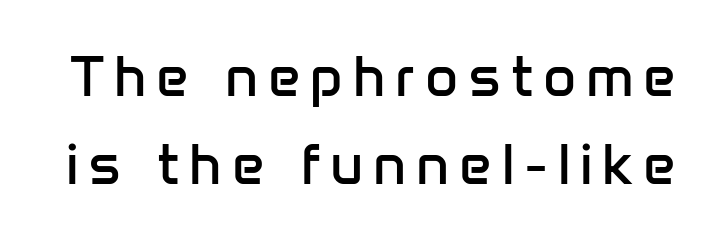
The image shows 57 px regular-weight sans-serif type, upright; set normal line spacing (1.54x), not underlined; low stroke contrast and a medium x-height.
